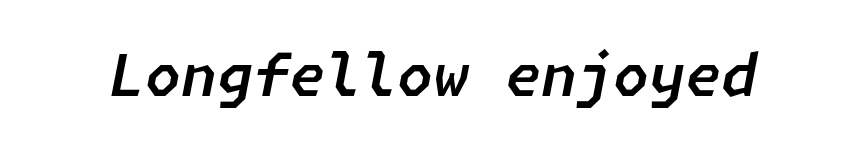
Q: Is the text italic (slanted)? A: Yes, it leans right by about 11 degrees.
Q: Is the text underlined? A: No.
Q: Is the spacing between letters normal or unusually wide? A: Normal.
Q: Width (condensed, normal, or wide)? A: Normal.
Q: Stroke contrast? A: Low.
Q: x-height? A: Medium.
